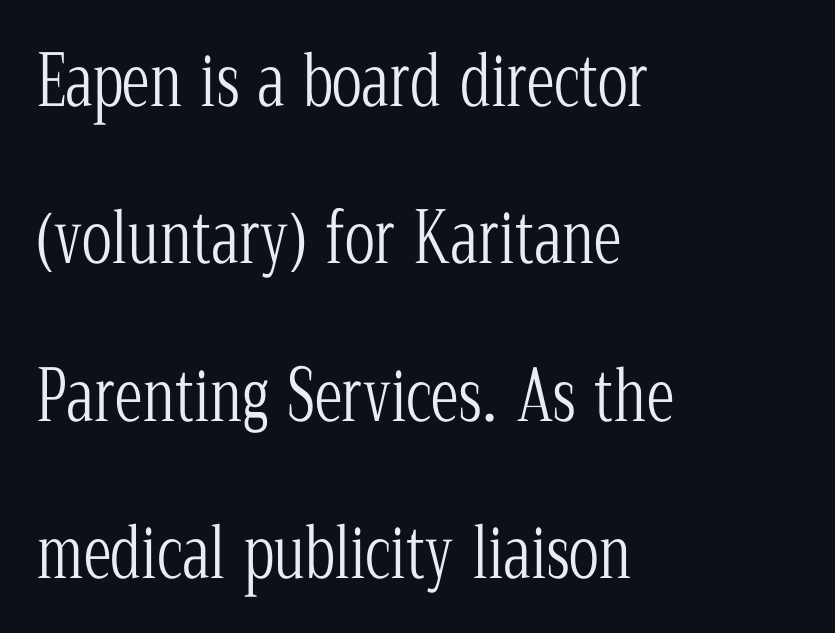
Is the type heavy? It reads as light-to-regular instead. Classification — serif. Only glyphs here, with clear space below each row. Airy leading. Unlike italic type, these characters show no tilt at all. Each word holds together tightly as a unit, with standard inter-letter gaps.
